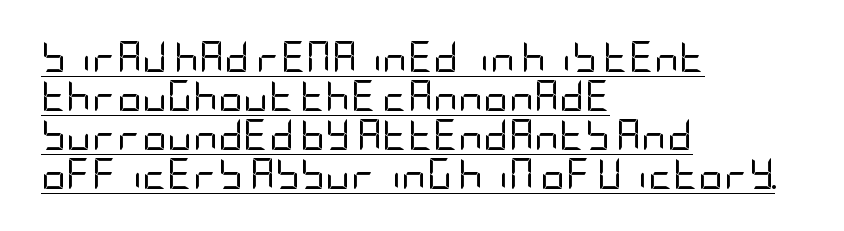
{"serif": "no", "italic": "no", "bold": "no", "weight": "regular", "width": "condensed", "stroke_contrast": "low", "x_height": "large", "underline": "yes", "align": "left", "line_spacing": "normal", "line_spacing_ratio": 1.26, "letter_spacing": "normal", "letter_spacing_em": 0.0, "glyph_px": 31}
